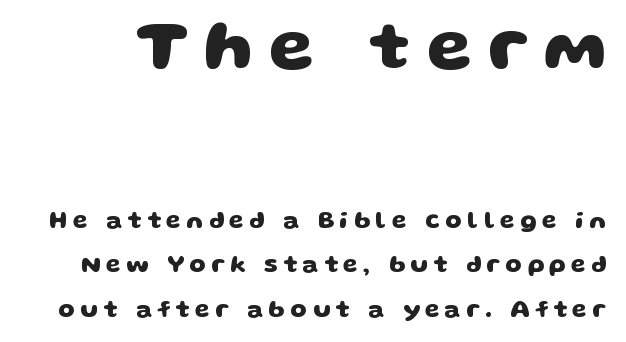
These lines are rendered in a variable-pitch font. The letters carry no serifs — their stems end cleanly without finishing strokes. Is the lower block the larger one? No — the upper block carries the bigger type. The letters are bold, with thick, heavy strokes. Quick note: underline off. This sample uses expanded letter spacing, leaving extra air between glyphs.
